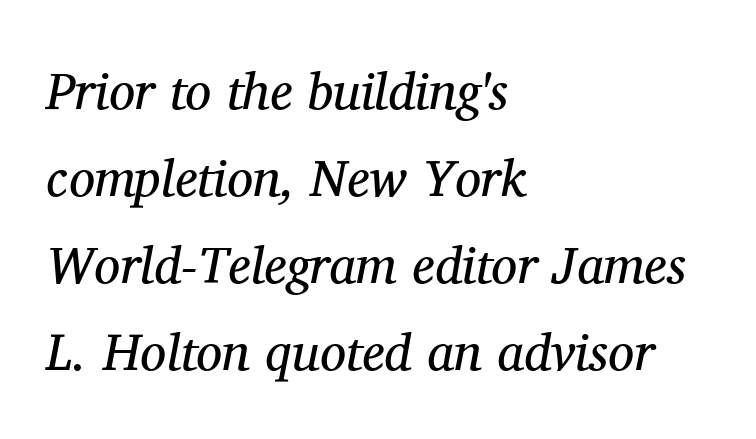
Q: Is the text bold? A: No.
Q: Is the text italic (slanted)? A: Yes, it leans right by about 11 degrees.
Q: Is the typeface a serif or a sans-serif typeface? A: Serif.
Q: Is the text underlined? A: No.
Q: How is the paragraph aligned? A: Left-aligned.
Q: Is the spacing between letters normal or unusually wide? A: Normal.
Q: Is the spacing between lines tight, normal or loose? A: Normal.
Q: Width (condensed, normal, or wide)? A: Normal.
Q: Stroke contrast? A: Medium.
Q: x-height? A: Medium.
Q: Monospaced? A: No.
